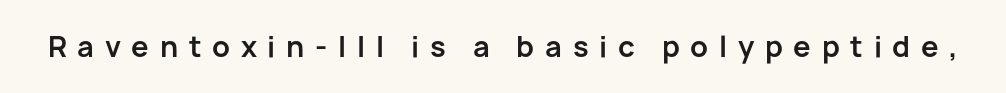
Rule under the text: the space is simply empty. You could only call the tracking loose — the letters float apart. This is roman type, the default non-slanted kind. The face used here is proportionally spaced, like ordinary book or web type.
